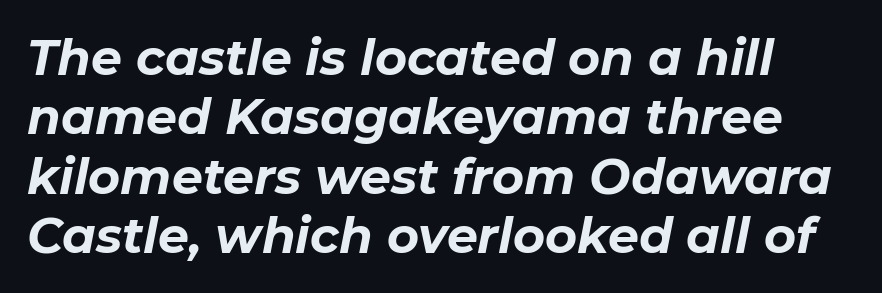
Q: Is the text bold? A: Yes.
Q: Is the text italic (slanted)? A: Yes, it leans right by about 11 degrees.
Q: Is the text underlined? A: No.
Q: Is the spacing between letters normal or unusually wide? A: Normal.
Q: Width (condensed, normal, or wide)? A: Normal.
Q: Stroke contrast? A: Low.
Q: x-height? A: Medium.
Q: Monospaced? A: No.
